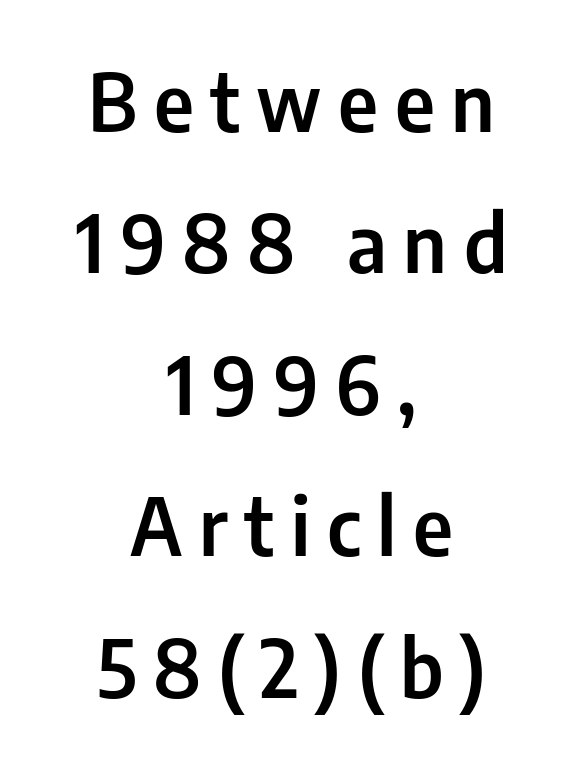
{"serif": "no", "italic": "no", "width": "condensed", "stroke_contrast": "low", "x_height": "medium", "monospaced": "no", "underline": "no", "align": "center", "line_spacing_ratio": 1.79, "letter_spacing": "wide", "letter_spacing_em": 0.21, "glyph_px": 79}
